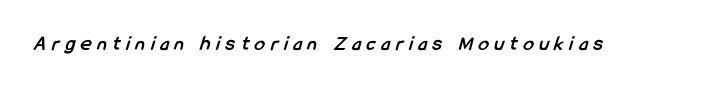
Q: Is the text bold? A: Yes.
Q: Is the text underlined? A: No.
Q: Is the spacing between letters normal or unusually wide? A: Unusually wide.
